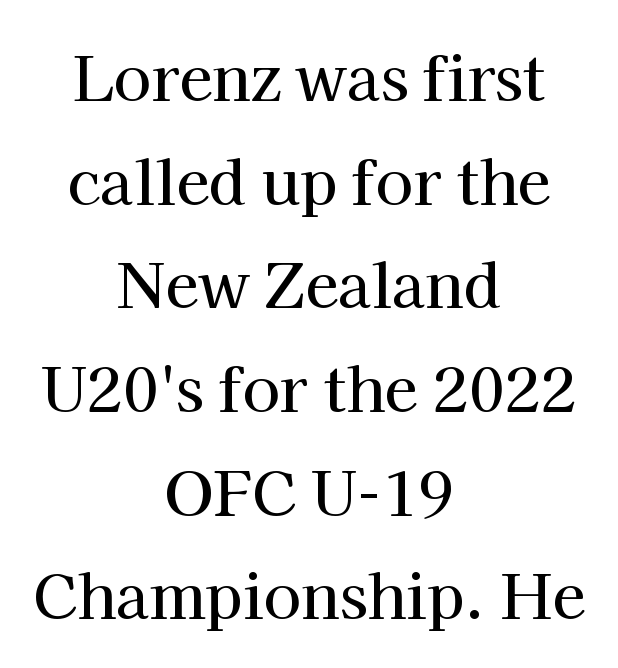
Q: Is the text italic (slanted)? A: No, it is upright.
Q: Is the typeface a serif or a sans-serif typeface? A: Serif.
Q: Is the text underlined? A: No.
Q: How is the paragraph aligned? A: Centered.
Q: Is the spacing between letters normal or unusually wide? A: Normal.
Q: Is the spacing between lines tight, normal or loose? A: Normal.
Q: Width (condensed, normal, or wide)? A: Normal.
Q: Stroke contrast? A: High.
Q: x-height? A: Medium.
Q: Monospaced? A: No.
